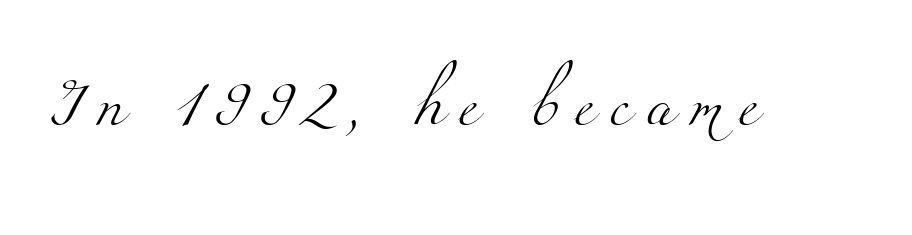
Q: Is the text bold? A: No.
Q: Is the text underlined? A: No.
Q: Is the spacing between letters normal or unusually wide? A: Unusually wide.
Q: Width (condensed, normal, or wide)? A: Wide.
Q: Stroke contrast? A: Medium.
Q: x-height? A: Small.
Q: Monospaced? A: No.
